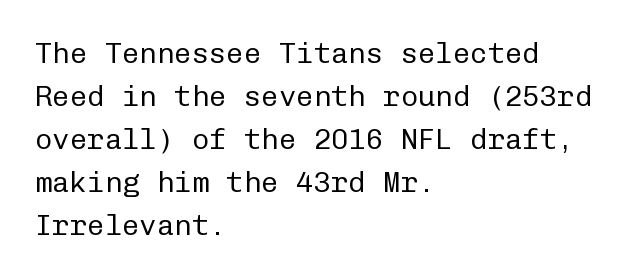
The typesetter chose a ragged-right arrangement here. Every character sits straight up, as roman type does. Any mark beneath the type? The region is blank. Honestly, the letter spacing is just normal — you wouldn't notice it.
